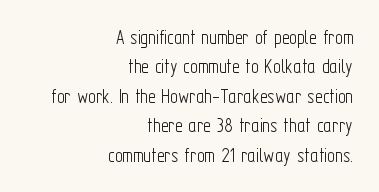
The image shows 21 px text type, upright; set right-aligned, normal line spacing (1.4x), normal letter spacing, not underlined.
